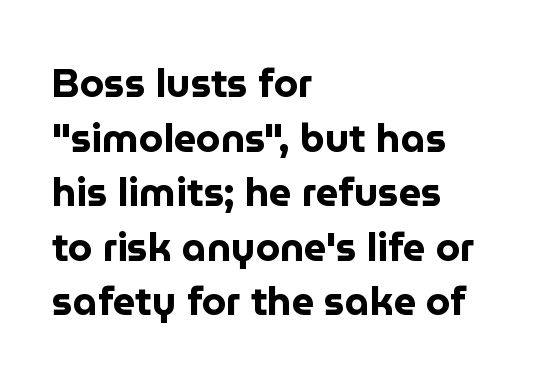
{"serif": "no", "italic": "no", "bold": "yes", "weight": "bold", "width": "normal", "stroke_contrast": "low", "x_height": "medium", "monospaced": "no", "underline": "no", "align": "left", "line_spacing": "normal", "line_spacing_ratio": 1.4, "letter_spacing": "normal", "letter_spacing_em": 0.0, "glyph_px": 39}
